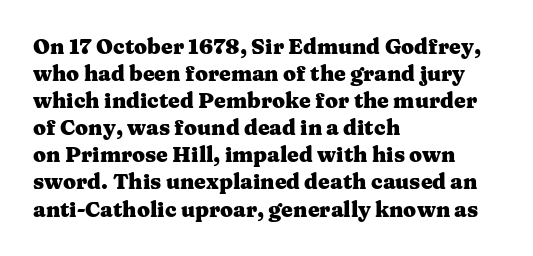
Q: Is the text bold? A: Yes.
Q: Is the text italic (slanted)? A: No, it is upright.
Q: Is the text underlined? A: No.
Q: How is the paragraph aligned? A: Left-aligned.
Q: Is the spacing between letters normal or unusually wide? A: Normal.
Q: Is the spacing between lines tight, normal or loose? A: Normal.
